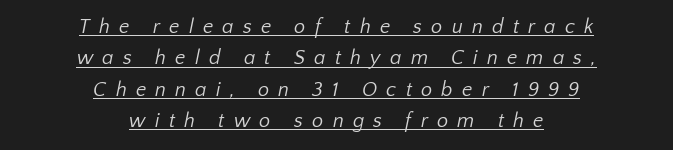
Q: Is the text bold? A: No.
Q: Is the text underlined? A: Yes.
Q: How is the paragraph aligned? A: Centered.
Q: Is the spacing between letters normal or unusually wide? A: Unusually wide.
Q: Is the spacing between lines tight, normal or loose? A: Normal.
